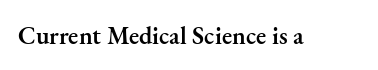
The image shows 25 px text type, upright; set normal letter spacing, not underlined.
